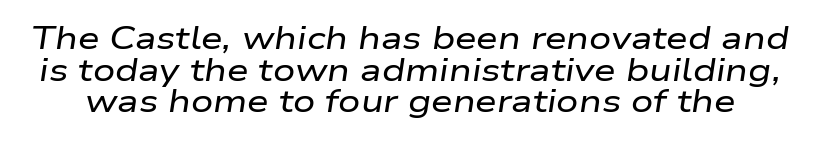
{"italic": "yes", "lean": "right", "slant_degrees": 9, "width": "wide", "stroke_contrast": "low", "x_height": "medium", "monospaced": "no", "underline": "no", "line_spacing": "tight", "line_spacing_ratio": 1.02, "letter_spacing": "normal", "letter_spacing_em": 0.0, "glyph_px": 31}
